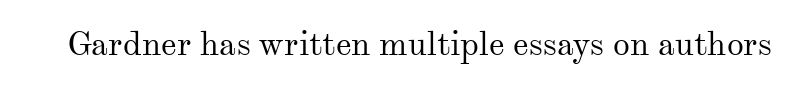
Letters rest on an invisible, unmarked baseline. Are there feet on the stems? There are — it's a serif. You could call the tracking neutral — neither tight nor loose. Ordinary non-slanted type is in use. This sample has the flowing, uneven cadence of proportional lettering.
